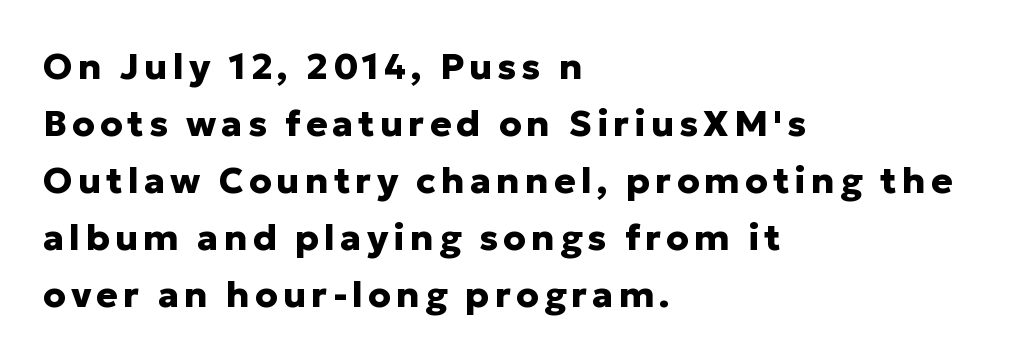
{"serif": "no", "italic": "no", "bold": "yes", "weight": "heavy", "width": "normal", "stroke_contrast": "low", "x_height": "medium", "monospaced": "no", "underline": "no", "align": "left", "line_spacing": "normal", "line_spacing_ratio": 1.58, "glyph_px": 36}
